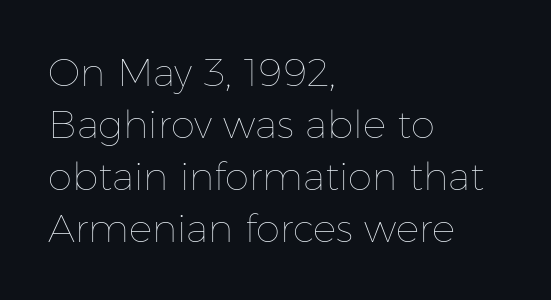
{"italic": "no", "bold": "no", "weight": "thin", "width": "normal", "stroke_contrast": "low", "x_height": "medium", "monospaced": "no", "underline": "no", "align": "left", "line_spacing": "normal", "line_spacing_ratio": 1.33, "letter_spacing": "normal", "letter_spacing_em": 0.0, "glyph_px": 39}
